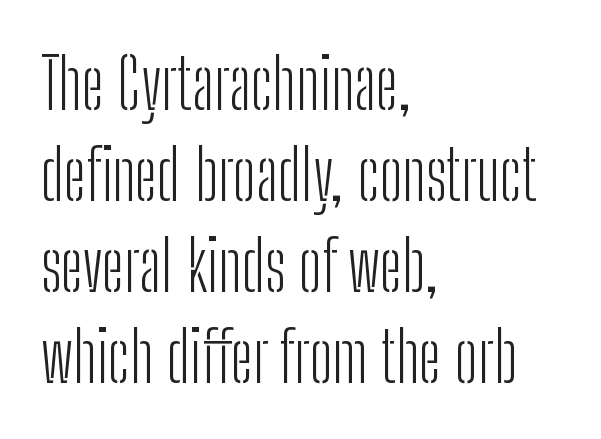
The zone under the glyphs is completely vacant. The type is set solid horizontally, with unmodified tracking. Stems and bowls with no extra thickness — not bold. Teacher's note: observe the even left margin — that is flush-left alignment. Does the lettering tilt? It doesn't — this is upright. Think of a printed novel: that variable character pitch is what you see here.
